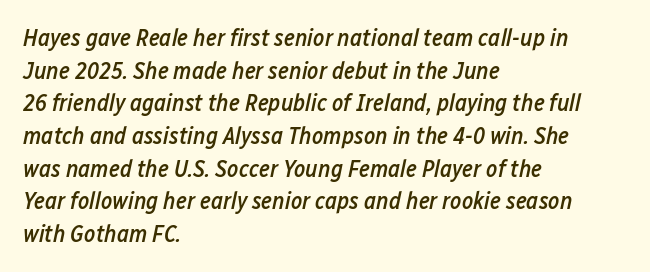
Q: Is the text bold? A: Semi-bold.
Q: Is the text italic (slanted)? A: Yes, it leans right by about 12 degrees.
Q: Is the text underlined? A: No.
Q: How is the paragraph aligned? A: Left-aligned.
Q: Is the spacing between letters normal or unusually wide? A: Normal.
Q: Is the spacing between lines tight, normal or loose? A: Normal.
